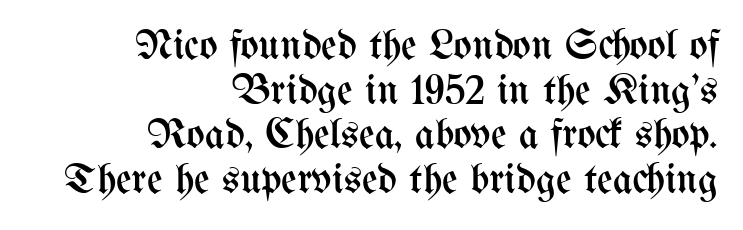
The image shows 43 px regular-weight, condensed type, upright; set right-aligned, tight line spacing (1.04x), normal letter spacing, not underlined; medium stroke contrast and a medium x-height.
